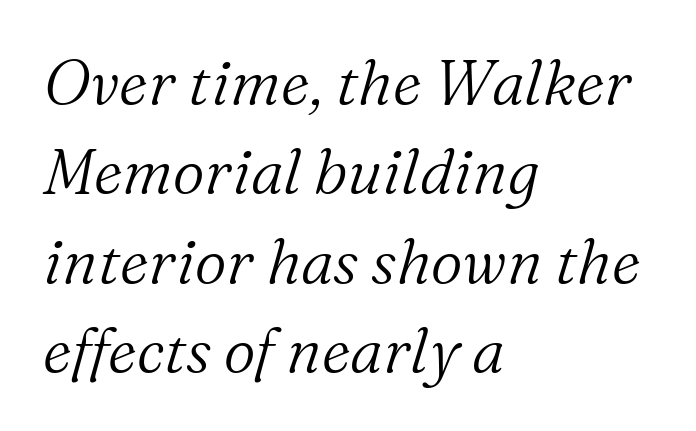
If you measured baseline to baseline, you'd find a middling distance. Varying glyph widths throughout — classic text-font behaviour. Note: serifs present on the glyphs. The area under the type is left untouched. The weight would be labelled regular, book, light, or lighter still.
